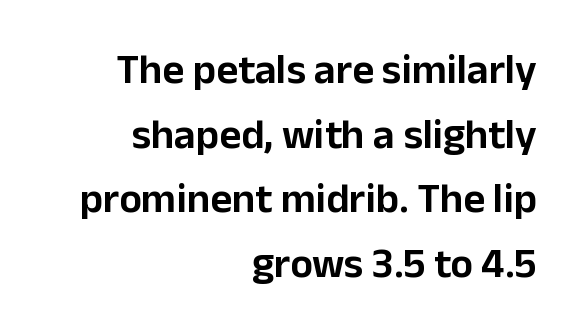
{"serif": "no", "italic": "no", "width": "normal", "stroke_contrast": "low", "x_height": "medium", "monospaced": "no", "underline": "no", "align": "right", "line_spacing": "normal", "line_spacing_ratio": 1.54, "letter_spacing": "normal", "letter_spacing_em": 0.0, "glyph_px": 42}
